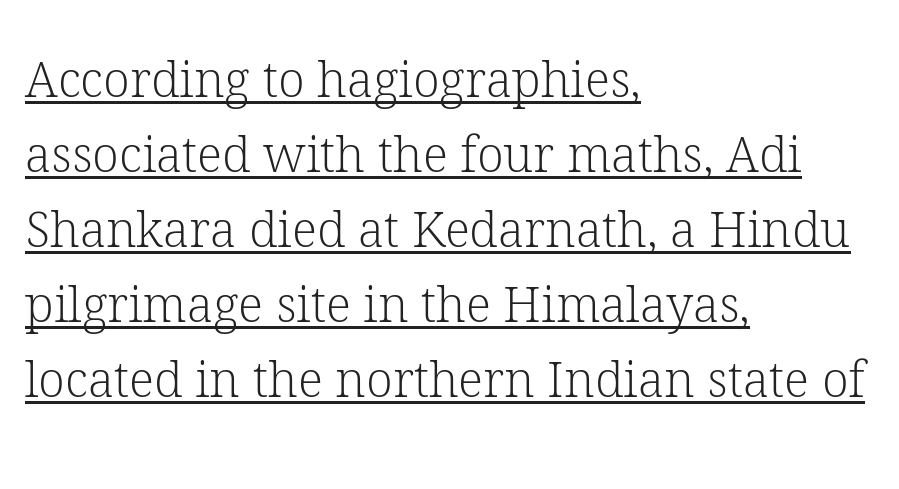
{"serif": "yes", "italic": "no", "bold": "no", "weight": "light", "width": "normal", "stroke_contrast": "low", "x_height": "medium", "monospaced": "no", "underline": "yes", "align": "left", "line_spacing": "normal", "line_spacing_ratio": 1.53, "letter_spacing": "normal", "letter_spacing_em": 0.0, "glyph_px": 49}
